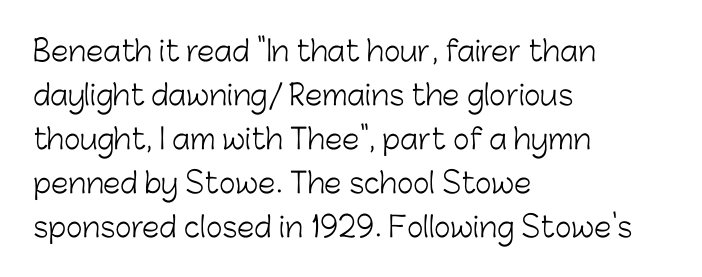
The image shows 28 px light sans-serif type, upright; set left-aligned, normal line spacing (1.57x), normal letter spacing, not underlined; low stroke contrast and a medium x-height.
